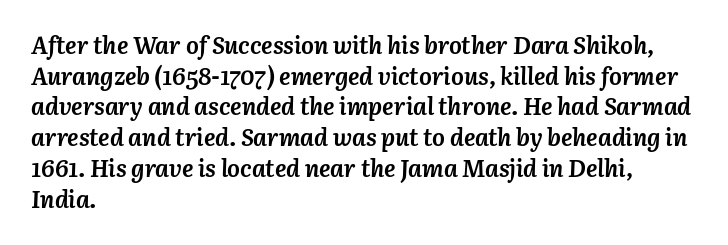
The image shows 24 px bold type, italic (leaning right); set left-aligned, normal line spacing (1.28x), normal letter spacing, not underlined.
